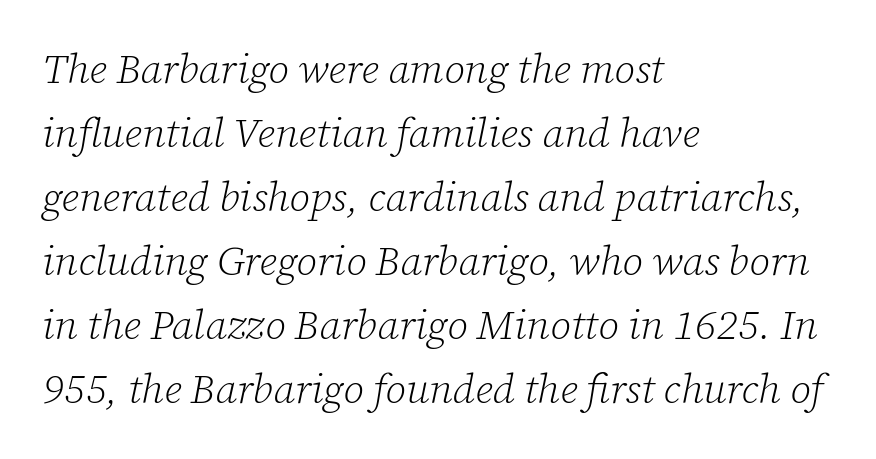
The image shows 41 px light serif type, italic (leaning right); set left-aligned, normal line spacing (1.56x), normal letter spacing, not underlined; low stroke contrast and a medium x-height.
